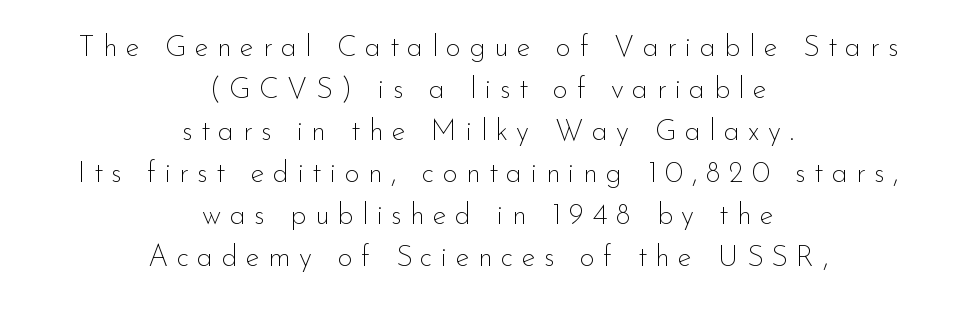
The image shows 29 px thin sans-serif type, upright; set centered, normal line spacing (1.45x), unusually wide letter spacing (+0.29 em), not underlined; low stroke contrast and a small x-height.
